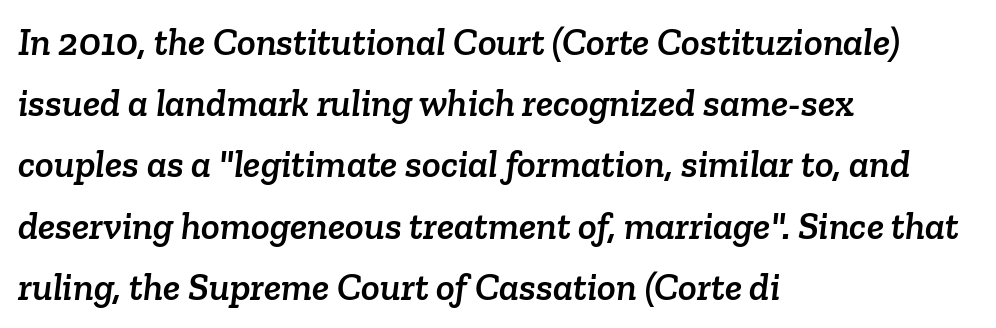
Compared with typical body copy, the letter spacing here is the same. The letters carry serifs — small finishing strokes at the ends of their stems. The foot of each line stays bare and open. Proportional: the letters do not fall into vertical columns. Horizontally, the lines are justified to the leading edge only. Line spacing here is normal.
